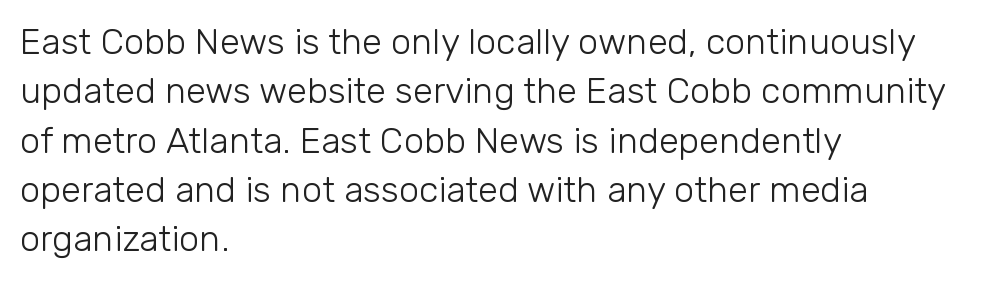
The image shows 36 px light sans-serif type, upright; set left-aligned, normal line spacing (1.37x), normal letter spacing, not underlined; low stroke contrast and a medium x-height.
